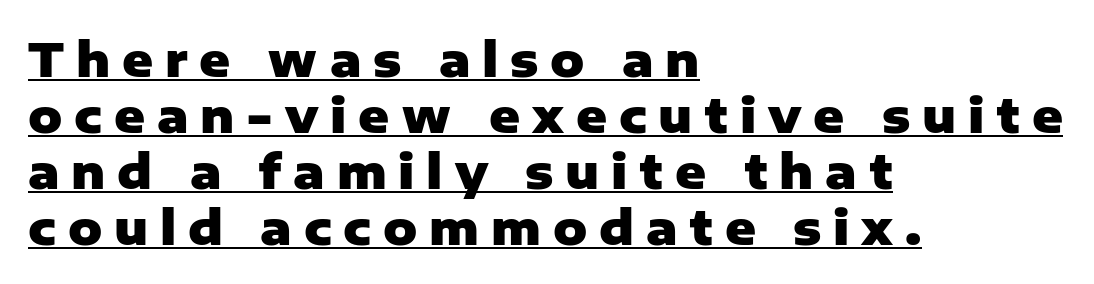
The image shows 47 px heavy sans-serif type, upright; set left-aligned, line spacing 1.19x, unusually wide letter spacing (+0.25 em), underlined; low stroke contrast and a medium x-height.
